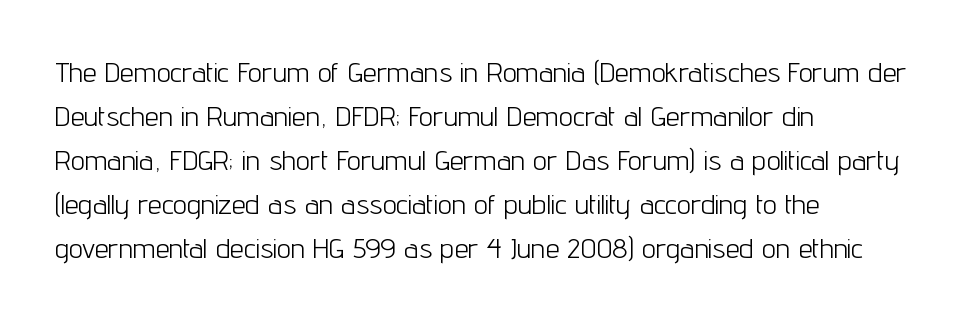
The image shows 28 px light, condensed sans-serif type, upright; set left-aligned, normal line spacing (1.57x), normal letter spacing, not underlined; low stroke contrast and a medium x-height.
